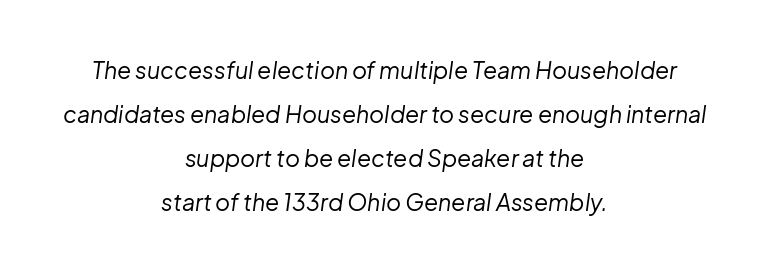
In terms of letterspacing, this is plain default setting. Heaviness? Minimal to ordinary, like unemphasized prose. Has an underline been added? It has not. Notice how the passage keeps no hard edge, just a central spine. If you drew a line through each stem, it would be angled. These lines stand farther apart than default settings would place them.
